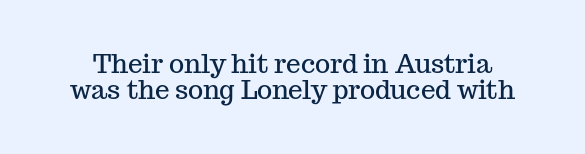
Q: Is the text italic (slanted)? A: No, it is upright.
Q: Is the text underlined? A: No.
Q: Is the spacing between letters normal or unusually wide? A: Normal.
Q: Is the spacing between lines tight, normal or loose? A: Tight.
